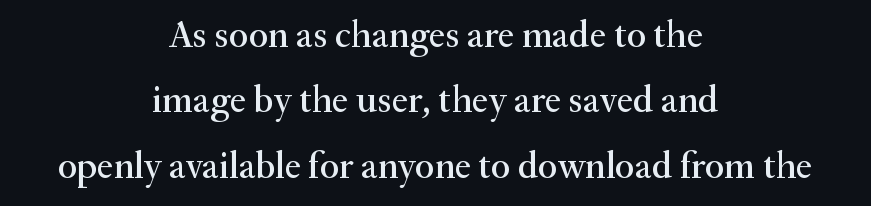
The baseline area is clear. Looks like regular typesetting: each glyph gets only the width it needs. Examine the stroke ends and you'll spot serifs. Rendered with straight, roman letterforms. In terms of letterspacing, this is plain default setting. The whitespace from short lines is split evenly between both sides.
